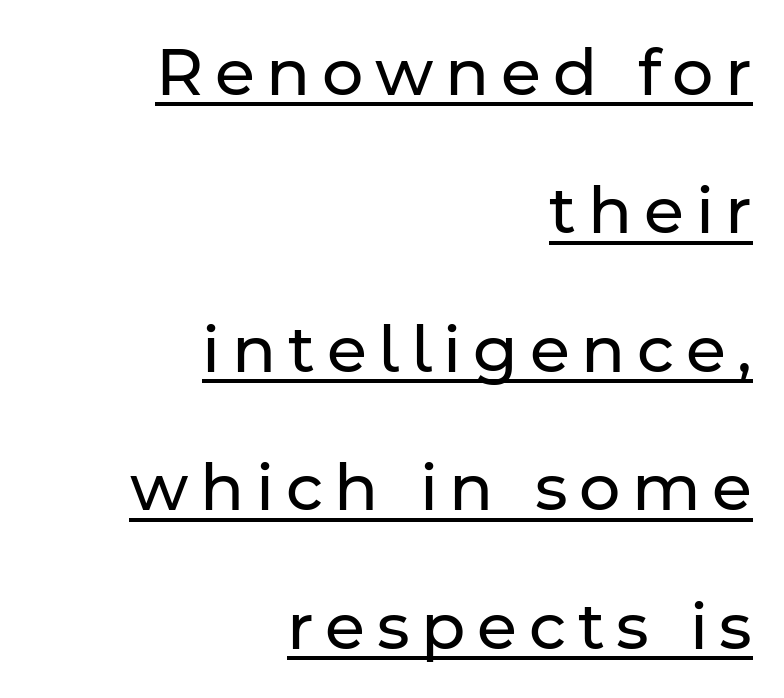
{"serif": "no", "italic": "no", "bold": "no", "weight": "regular", "width": "normal", "stroke_contrast": "low", "x_height": "medium", "monospaced": "no", "underline": "yes", "align": "right", "line_spacing": "loose", "line_spacing_ratio": 2.13, "glyph_px": 65}
